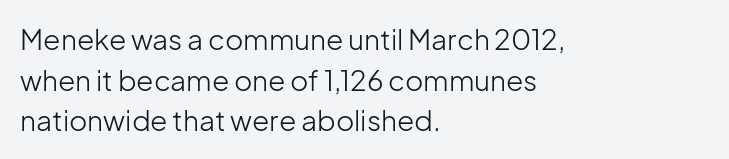
The image shows 28 px light sans-serif type, upright; set left-aligned, normal line spacing (1.45x), normal letter spacing, not underlined; low stroke contrast and a medium x-height.
